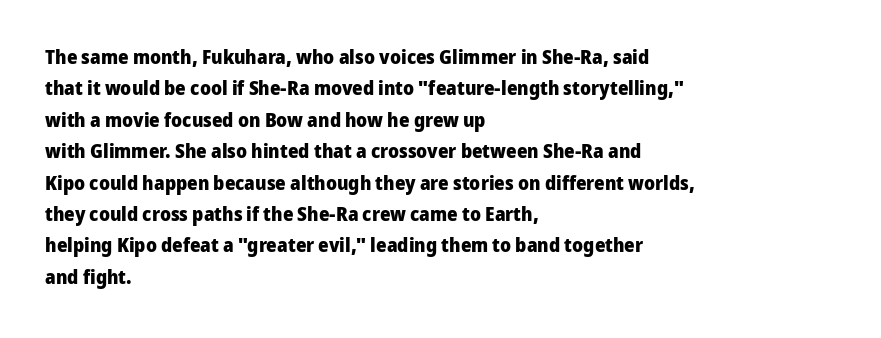
Q: Is the text bold? A: Yes.
Q: Is the text italic (slanted)? A: No, it is upright.
Q: Is the text underlined? A: No.
Q: How is the paragraph aligned? A: Left-aligned.
Q: Is the spacing between letters normal or unusually wide? A: Normal.
Q: Is the spacing between lines tight, normal or loose? A: Normal.
